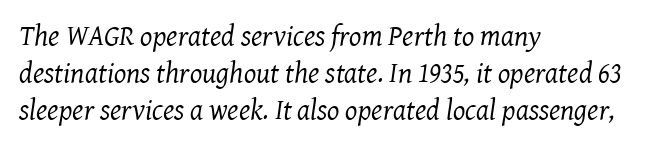
{"serif": "yes", "italic": "yes", "lean": "right", "slant_degrees": 8, "bold": "no", "weight": "regular", "width": "normal", "stroke_contrast": "medium", "x_height": "medium", "monospaced": "no", "underline": "no", "align": "left", "line_spacing": "normal", "line_spacing_ratio": 1.27, "letter_spacing": "normal", "letter_spacing_em": 0.0, "glyph_px": 29}
